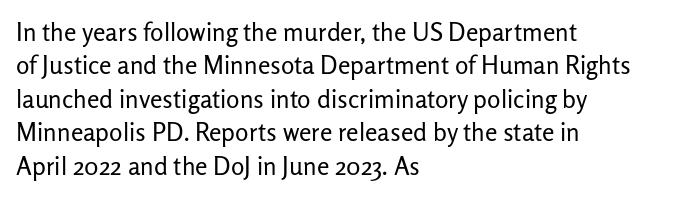
{"italic": "no", "bold": "no", "underline": "no", "align": "left", "line_spacing": "normal", "line_spacing_ratio": 1.34, "letter_spacing": "normal", "letter_spacing_em": 0.0, "glyph_px": 25}
